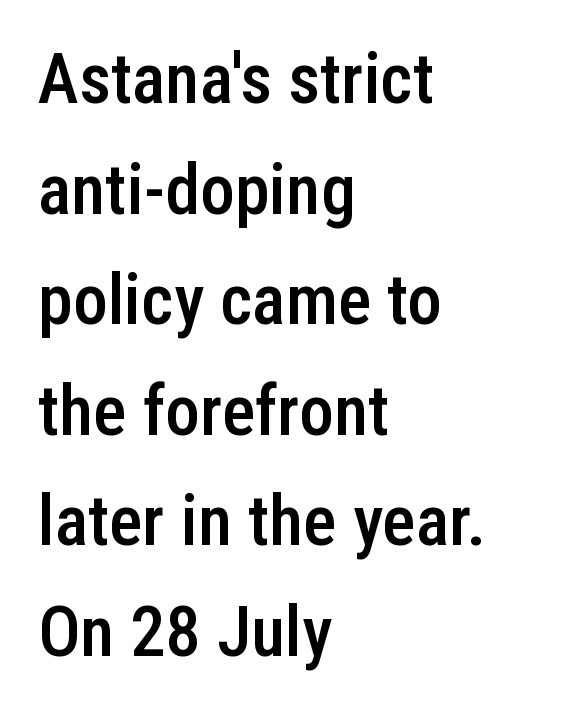
{"serif": "no", "italic": "no", "bold": "semi", "weight": "semibold", "width": "condensed", "stroke_contrast": "low", "x_height": "medium", "monospaced": "no", "underline": "no", "align": "left", "line_spacing": "normal", "line_spacing_ratio": 1.58, "letter_spacing": "normal", "letter_spacing_em": 0.0, "glyph_px": 70}
